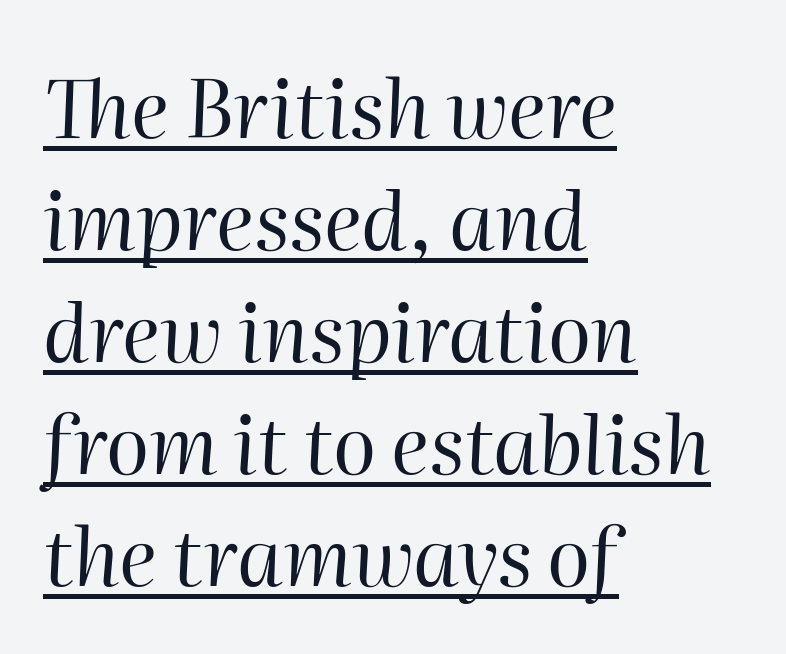
Q: Is the text bold? A: No.
Q: Is the text italic (slanted)? A: Yes, it leans right by about 2 degrees.
Q: Is the text underlined? A: Yes.
Q: How is the paragraph aligned? A: Left-aligned.
Q: Is the spacing between letters normal or unusually wide? A: Normal.
Q: Is the spacing between lines tight, normal or loose? A: Normal.
Q: Width (condensed, normal, or wide)? A: Normal.
Q: Stroke contrast? A: High.
Q: x-height? A: Medium.
Q: Monospaced? A: No.
